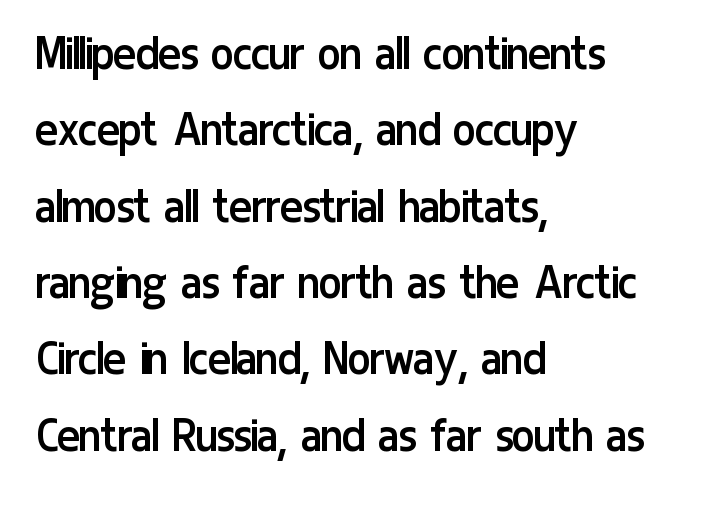
Italic? Not at all — the glyphs are vertical. Spacing verdict: proportional, widths tailored to each character. Grotesque or geometric, the face here clearly has no serifs. Successive baselines arrive at the customary interval. Any mark beneath the type? The region is blank.
